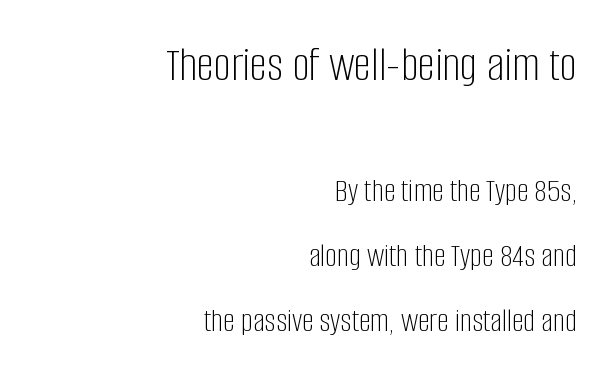
{"serif": "no", "italic": "no", "bold": "no", "weight": "light", "width": "condensed", "stroke_contrast": "low", "x_height": "large", "monospaced": "no", "underline": "no", "align": "right", "line_spacing": "loose", "line_spacing_ratio": 1.97, "letter_spacing": "normal", "letter_spacing_em": 0.0, "larger_block": "first", "size_ratio": 1.48, "glyph_px": 49}
